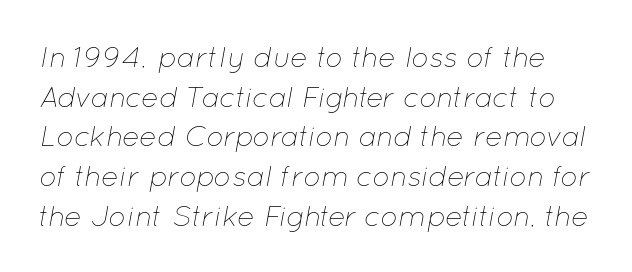
The image shows 29 px thin type, italic (leaning right); set normal line spacing (1.37x), normal letter spacing, not underlined; low stroke contrast and a medium x-height.
